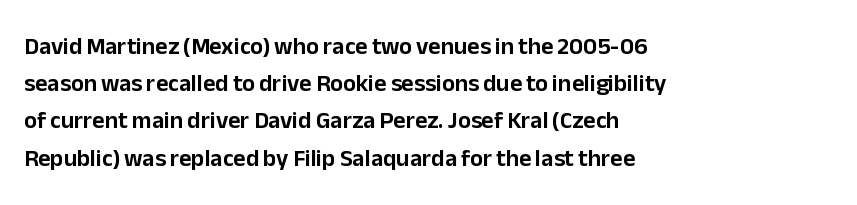
Interline gaps are of average width in this sample. The letters stand upright; this is a roman face. The face used here is rendered with its standard letterfit. Leftover space on each line is placed entirely after the last word. Beneath every word, the page is bare.
